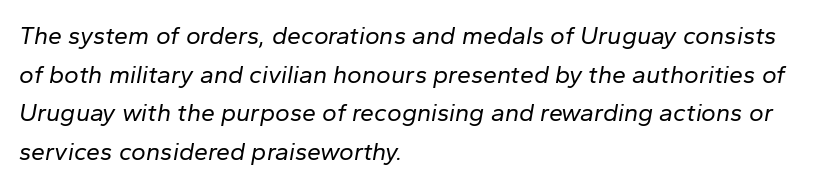
The image shows 25 px text type, italic (leaning right); set left-aligned, normal line spacing (1.55x), normal letter spacing, not underlined.
